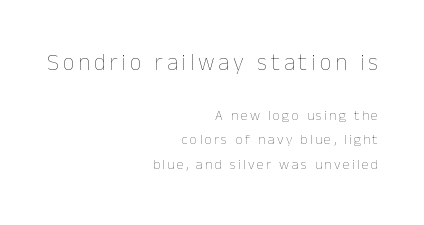
This is the regular roman posture of the typeface. The block sitting higher on the canvas is the one with enlarged characters. Counters stay open thanks to moderate or lighter strokes. Honestly, there is no underline to notice here at all. In CSS terms this would be text-align: right.
